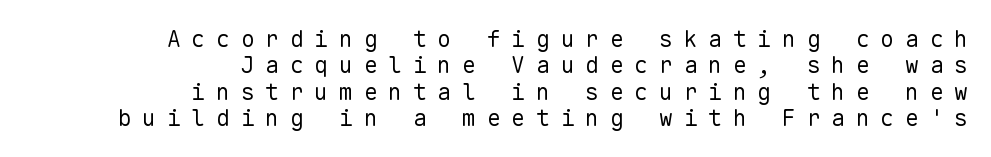
Descenders hang freely into open space. Rows of type sit shoulder to shoulder in the vertical direction. If you drew a line through each stem, it would be perfectly vertical. If you drew a ruler down the right edge, every line would touch it. A quiet, ordinary-to-light weight characterises the typeface.
